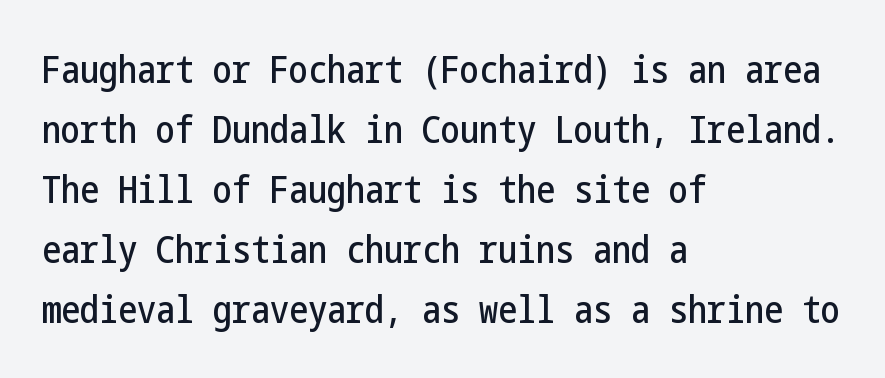
What kind of face is this? One without serifs — a sans. The font's upright variant was chosen for this text. Descenders hang freely into open space. Leading: standard. Each line starts at the same left margin while the right side varies.
